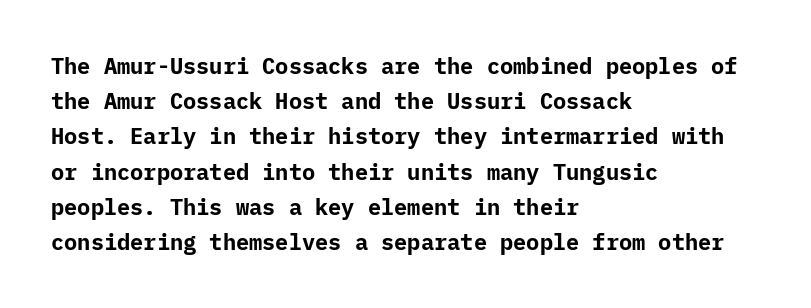
Q: Is the text bold? A: Yes.
Q: Is the text italic (slanted)? A: No, it is upright.
Q: Is the text underlined? A: No.
Q: How is the paragraph aligned? A: Left-aligned.
Q: Is the spacing between letters normal or unusually wide? A: Normal.
Q: Is the spacing between lines tight, normal or loose? A: Normal.
